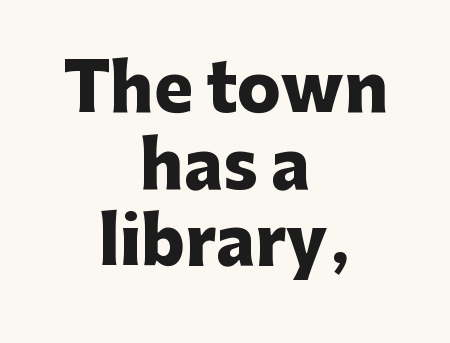
Short and long lines alike share a common midpoint. Check under the words: just untouched page. Note the varied advance widths — an 'i' is clearly narrower than an 'm'. This is roman type, the default non-slanted kind. Tracking value appears to be zero — textbook default spacing.
